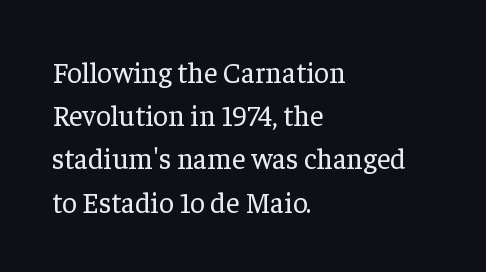
Q: Is the text bold? A: No.
Q: Is the text italic (slanted)? A: No, it is upright.
Q: Is the typeface a serif or a sans-serif typeface? A: Serif.
Q: Is the text underlined? A: No.
Q: How is the paragraph aligned? A: Left-aligned.
Q: Is the spacing between letters normal or unusually wide? A: Normal.
Q: Is the spacing between lines tight, normal or loose? A: Normal.
Q: Width (condensed, normal, or wide)? A: Normal.
Q: Stroke contrast? A: Low.
Q: x-height? A: Medium.
Q: Monospaced? A: No.
